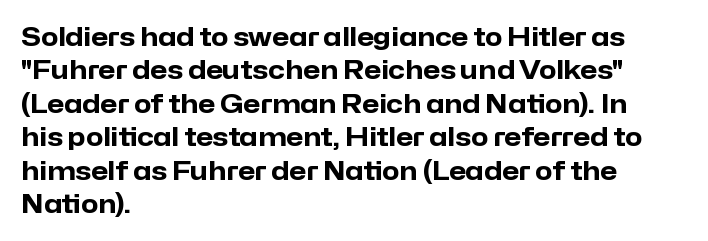
The image shows 25 px bold type, upright; set left-aligned, normal line spacing (1.34x), normal letter spacing, not underlined.
